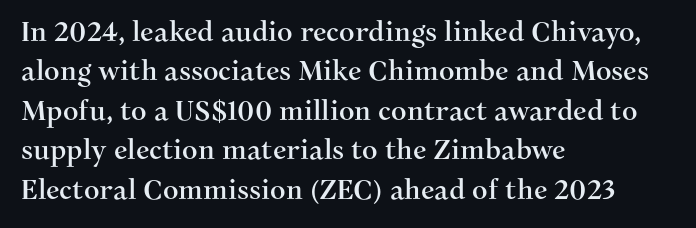
The image shows 27 px text type, upright; set left-aligned, normal line spacing (1.46x), normal letter spacing, not underlined.
